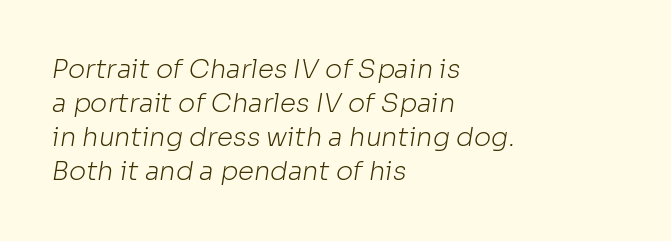
Q: Is the text bold? A: No.
Q: Is the text underlined? A: No.
Q: How is the paragraph aligned? A: Left-aligned.
Q: Is the spacing between letters normal or unusually wide? A: Normal.
Q: Is the spacing between lines tight, normal or loose? A: Normal.
